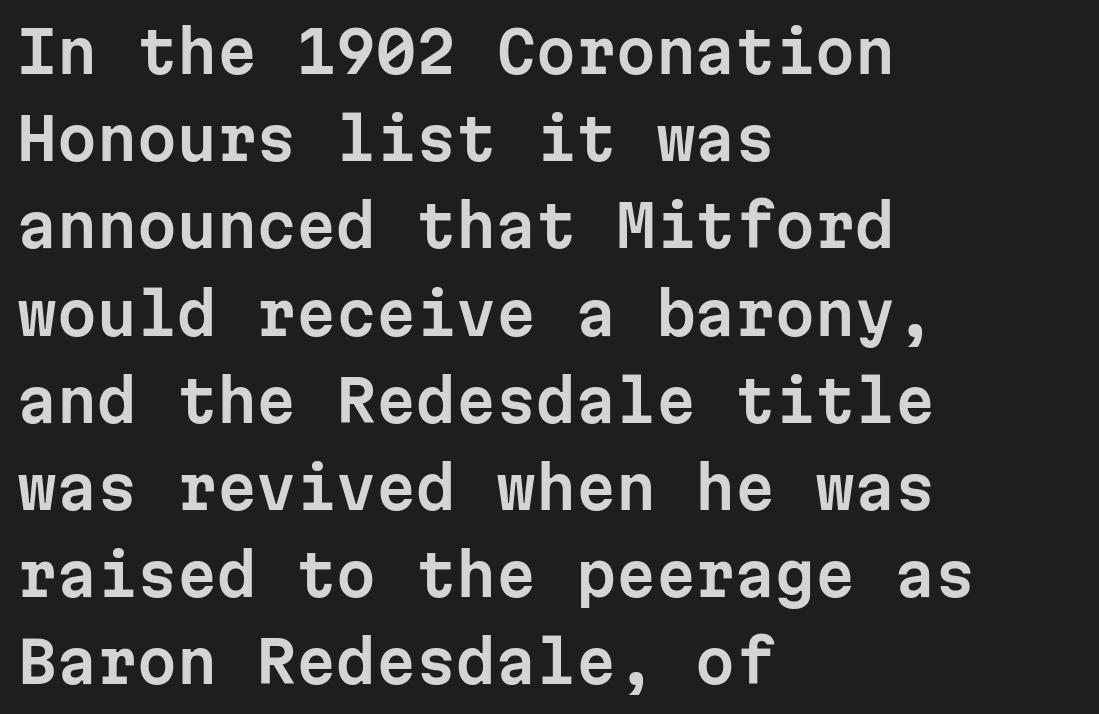
{"serif": "no", "italic": "no", "width": "normal", "stroke_contrast": "low", "x_height": "medium", "monospaced": "yes", "underline": "no", "align": "left", "line_spacing": "normal", "line_spacing_ratio": 1.53, "letter_spacing": "normal", "letter_spacing_em": 0.0, "glyph_px": 57}
